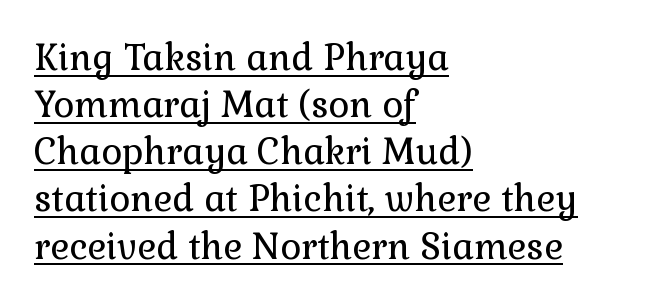
{"serif": "yes", "italic": "no", "bold": "no", "weight": "regular", "width": "normal", "x_height": "medium", "monospaced": "no", "underline": "yes", "align": "left", "line_spacing": "normal", "line_spacing_ratio": 1.31, "letter_spacing": "normal", "letter_spacing_em": 0.0, "glyph_px": 36}
